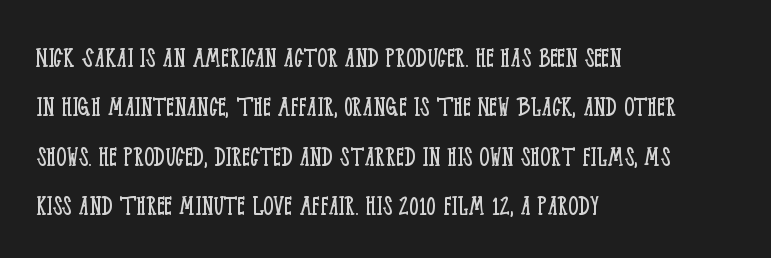
The tracking reads as untouched default to a designer's eye. This sample keeps an unexceptional amount of space between lines. A typesetter would label this face a serif. No chunkiness to these letters — they're not bold. A student would call this left alignment; a typographer would say flush left, rag right.
